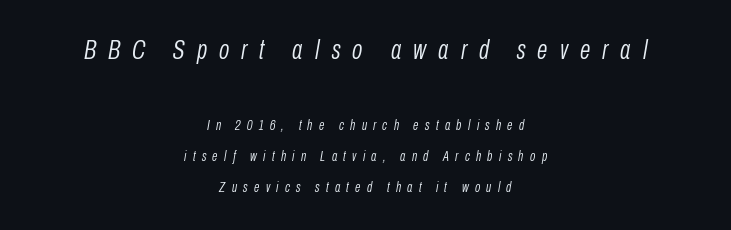
{"italic": "yes", "lean": "right", "slant_degrees": 10, "bold": "no", "underline": "no", "align": "center", "line_spacing": "loose", "line_spacing_ratio": 2.22, "letter_spacing": "wide", "letter_spacing_em": 0.45, "larger_block": "first", "size_ratio": 1.93, "glyph_px": 27}
